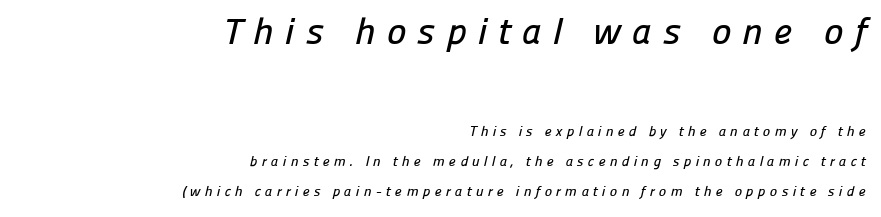
{"serif": "no", "width": "normal", "stroke_contrast": "low", "x_height": "medium", "monospaced": "no", "underline": "no", "align": "right", "line_spacing": "loose", "line_spacing_ratio": 2.15, "letter_spacing": "wide", "letter_spacing_em": 0.3, "larger_block": "first", "size_ratio": 2.64, "glyph_px": 37}
